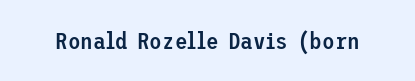
No extra tracking has been applied to these lines. The area under the type is left untouched. Weight: semibold (demi). If you drew a line through each stem, it would be perfectly vertical.
